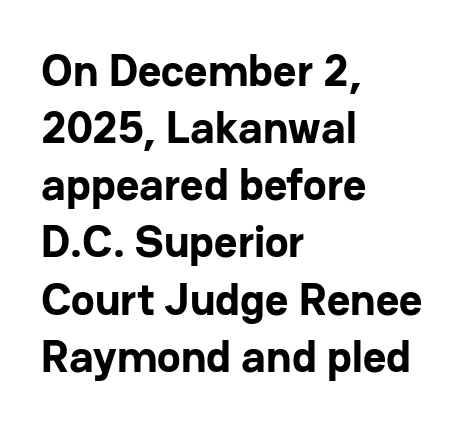
Q: Is the text bold? A: Yes.
Q: Is the text italic (slanted)? A: No, it is upright.
Q: Is the typeface a serif or a sans-serif typeface? A: Sans-serif.
Q: Is the text underlined? A: No.
Q: How is the paragraph aligned? A: Left-aligned.
Q: Is the spacing between letters normal or unusually wide? A: Normal.
Q: Is the spacing between lines tight, normal or loose? A: Normal.
Q: Width (condensed, normal, or wide)? A: Normal.
Q: Stroke contrast? A: Low.
Q: x-height? A: Medium.
Q: Monospaced? A: No.
